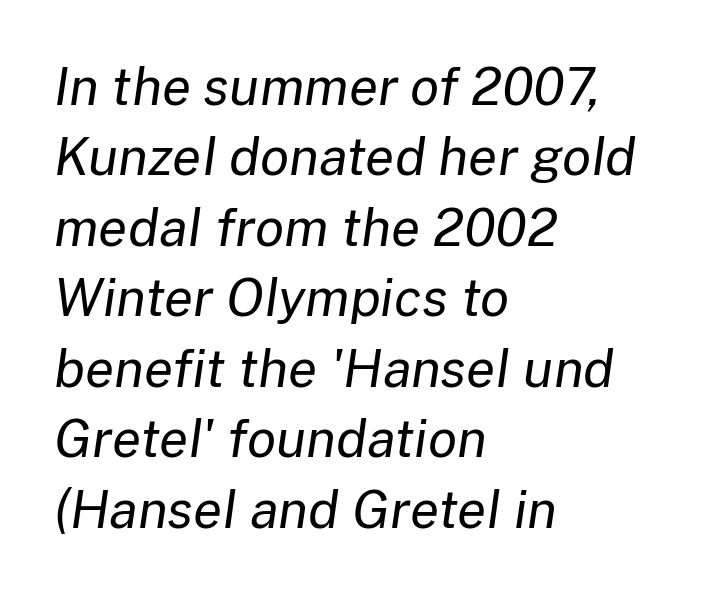
{"italic": "yes", "lean": "right", "slant_degrees": 8, "bold": "no", "weight": "regular", "width": "normal", "stroke_contrast": "low", "x_height": "medium", "monospaced": "no", "underline": "no", "align": "left", "line_spacing": "normal", "line_spacing_ratio": 1.33, "letter_spacing": "normal", "letter_spacing_em": 0.0, "glyph_px": 53}
